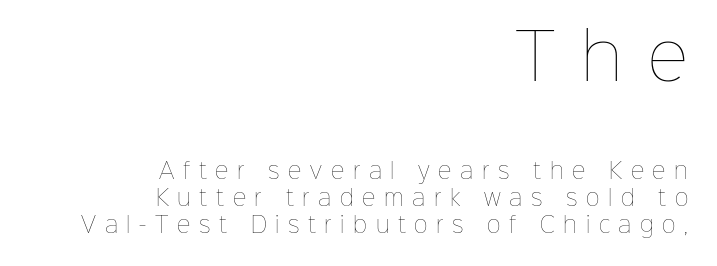
{"italic": "no", "bold": "no", "weight": "thin", "width": "normal", "stroke_contrast": "low", "x_height": "medium", "monospaced": "no", "underline": "no", "align": "right", "line_spacing": "normal", "line_spacing_ratio": 1.29, "letter_spacing": "wide", "letter_spacing_em": 0.41, "larger_block": "first", "size_ratio": 3.0, "glyph_px": 63}
